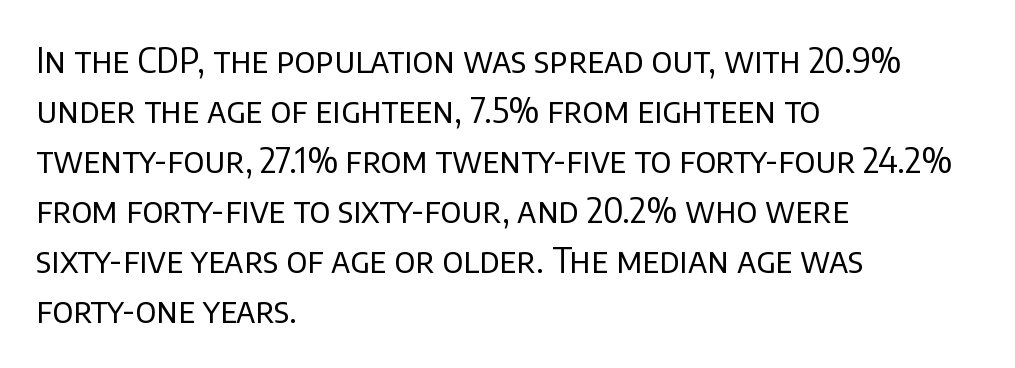
{"serif": "no", "italic": "no", "bold": "no", "weight": "regular", "width": "normal", "stroke_contrast": "low", "x_height": "large", "monospaced": "no", "underline": "no", "align": "left", "line_spacing": "normal", "line_spacing_ratio": 1.43, "letter_spacing": "normal", "letter_spacing_em": 0.0, "glyph_px": 35}
